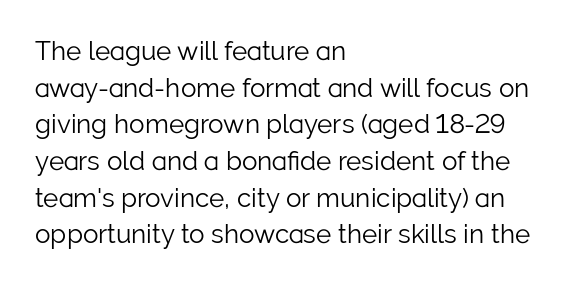
{"italic": "no", "bold": "no", "underline": "no", "align": "left", "line_spacing": "normal", "line_spacing_ratio": 1.41, "letter_spacing": "normal", "letter_spacing_em": 0.0, "glyph_px": 26}
